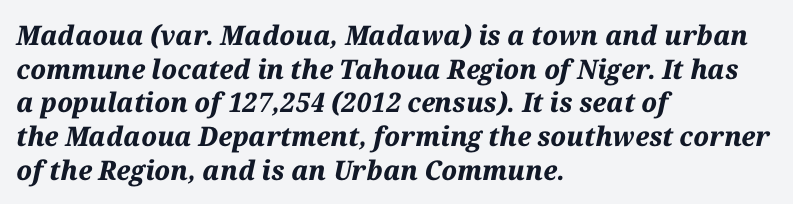
The image shows 27 px bold type, italic (leaning right); set left-aligned, normal line spacing (1.25x), normal letter spacing, not underlined.
